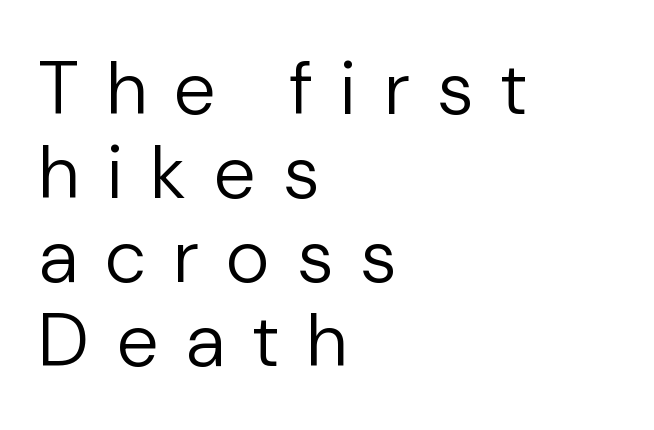
{"serif": "no", "italic": "no", "bold": "no", "weight": "regular", "width": "normal", "stroke_contrast": "low", "x_height": "medium", "monospaced": "no", "underline": "no", "align": "left", "line_spacing": "tight", "line_spacing_ratio": 1.12, "letter_spacing": "wide", "letter_spacing_em": 0.39, "glyph_px": 75}
